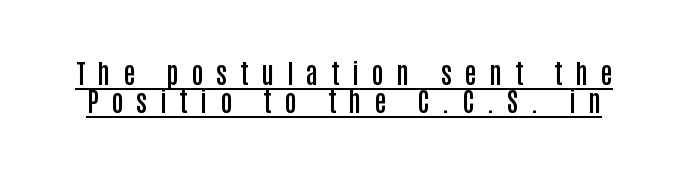
The image shows 27 px text type, upright; set tight line spacing (1.04x), unusually wide letter spacing (+0.47 em), underlined.
